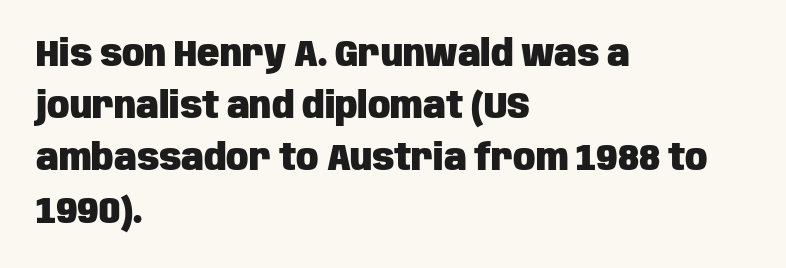
{"serif": "no", "italic": "no", "bold": "yes", "weight": "heavy", "width": "condensed", "stroke_contrast": "low", "x_height": "large", "monospaced": "no", "underline": "no", "align": "left", "line_spacing": "normal", "line_spacing_ratio": 1.41, "letter_spacing": "normal", "letter_spacing_em": 0.0, "glyph_px": 37}
